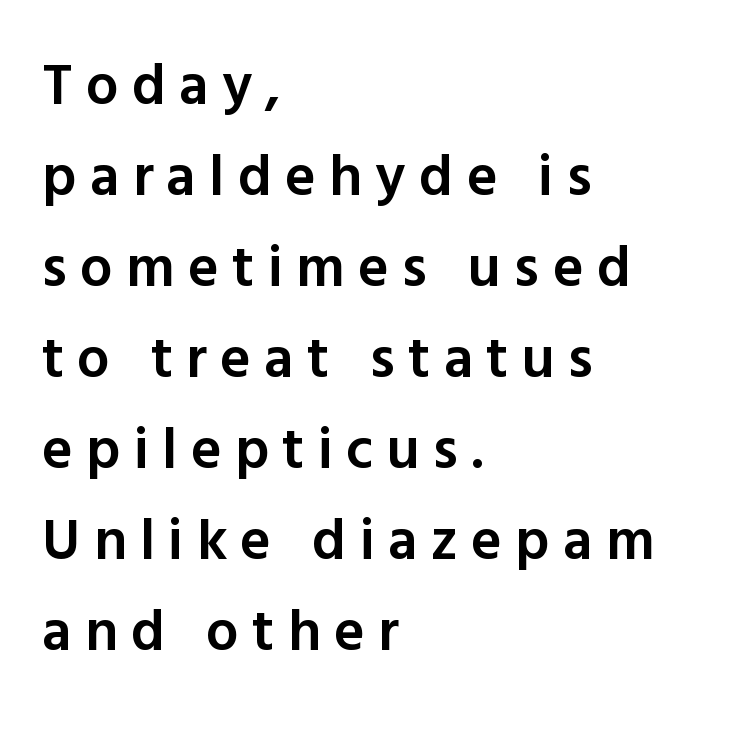
{"serif": "no", "italic": "no", "bold": "semi", "weight": "semibold", "width": "normal", "x_height": "medium", "monospaced": "no", "underline": "no", "align": "left", "line_spacing": "normal", "line_spacing_ratio": 1.57, "letter_spacing": "wide", "letter_spacing_em": 0.23, "glyph_px": 58}
